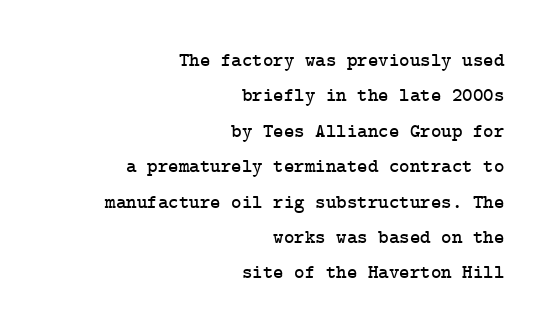
Q: Is the text italic (slanted)? A: No, it is upright.
Q: Is the text underlined? A: No.
Q: How is the paragraph aligned? A: Right-aligned.
Q: Is the spacing between letters normal or unusually wide? A: Normal.
